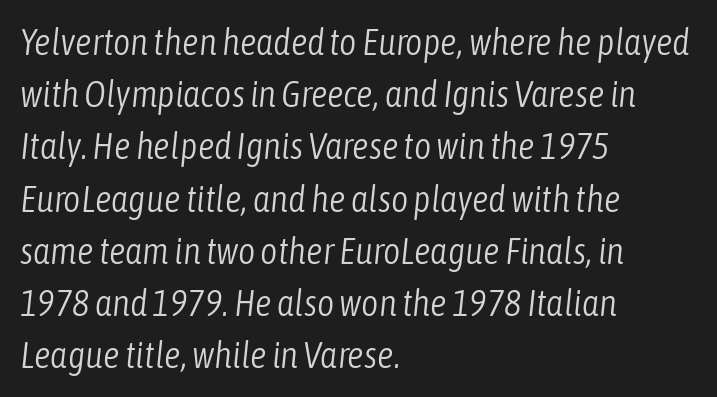
{"italic": "yes", "lean": "right", "slant_degrees": 6, "bold": "no", "weight": "light", "width": "condensed", "stroke_contrast": "low", "x_height": "medium", "monospaced": "no", "underline": "no", "align": "left", "line_spacing": "normal", "line_spacing_ratio": 1.41, "letter_spacing": "normal", "letter_spacing_em": 0.0, "glyph_px": 37}
